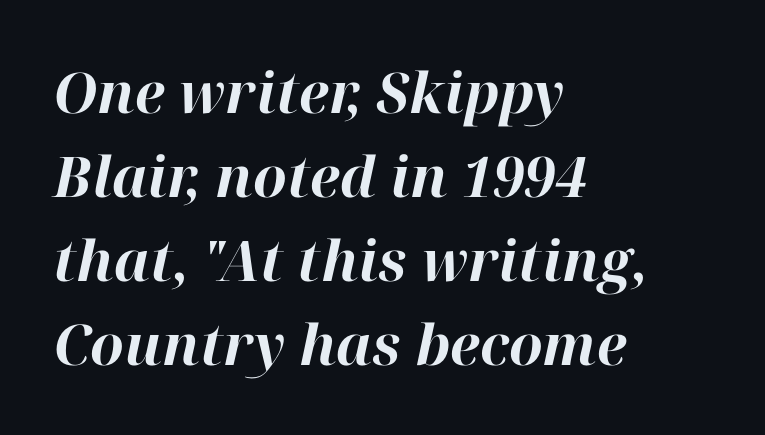
{"italic": "yes", "lean": "right", "slant_degrees": 12, "bold": "yes", "weight": "bold", "width": "normal", "stroke_contrast": "high", "x_height": "medium", "monospaced": "no", "underline": "no", "align": "left", "line_spacing": "normal", "line_spacing_ratio": 1.5, "letter_spacing": "normal", "letter_spacing_em": 0.0, "glyph_px": 56}
